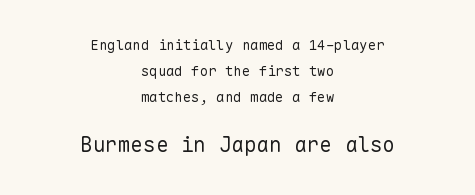
Nobody drew a line under any word here. Both edges are ragged and mirror each other, which tells us the setting is centered. Bold? No — there's no thickening of the strokes. The emphasis by scale lands on block number two, below. Posture: upright roman.
